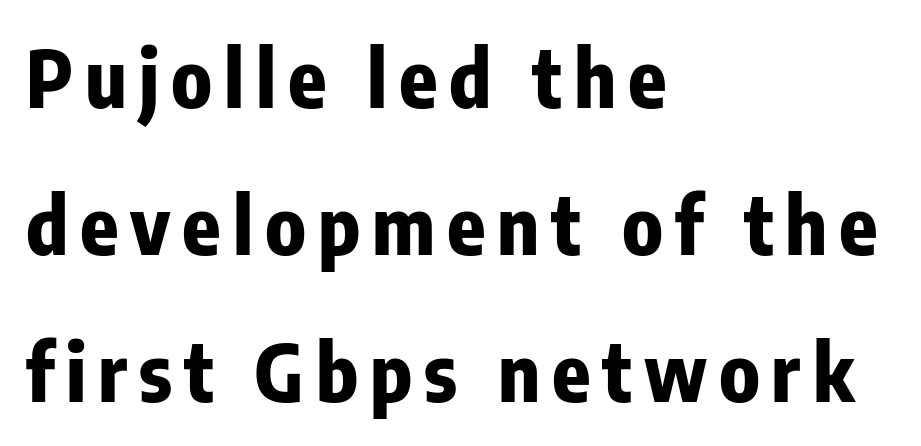
The image shows 79 px bold, condensed sans-serif type, upright; set left-aligned, line spacing 1.86x, not underlined; low stroke contrast and a medium x-height.
